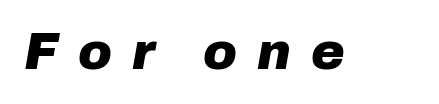
It's the slanting kind of type. This rendering features lettering with no underline. The passage shown has open, widely tracked lettering throughout. The letters are bold, with thick, heavy strokes. Varying glyph widths throughout — classic text-font behaviour.
